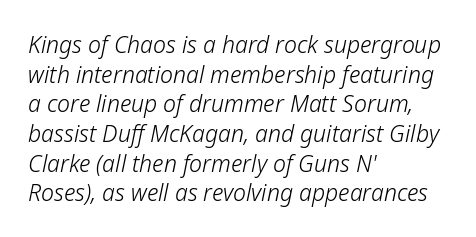
{"italic": "yes", "lean": "right", "slant_degrees": 12, "bold": "no", "underline": "no", "align": "left", "line_spacing": "normal", "line_spacing_ratio": 1.29, "letter_spacing": "normal", "letter_spacing_em": 0.0, "glyph_px": 23}
